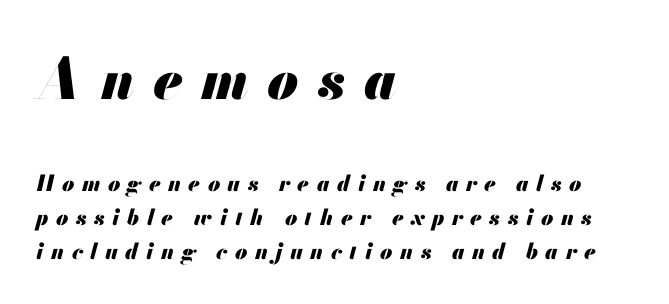
{"italic": "yes", "lean": "right", "slant_degrees": 13, "bold": "yes", "weight": "heavy", "width": "normal", "stroke_contrast": "medium", "x_height": "small", "monospaced": "no", "underline": "no", "align": "left", "line_spacing": "normal", "line_spacing_ratio": 1.53, "letter_spacing": "wide", "letter_spacing_em": 0.34, "larger_block": "first", "size_ratio": 2.55, "glyph_px": 56}
